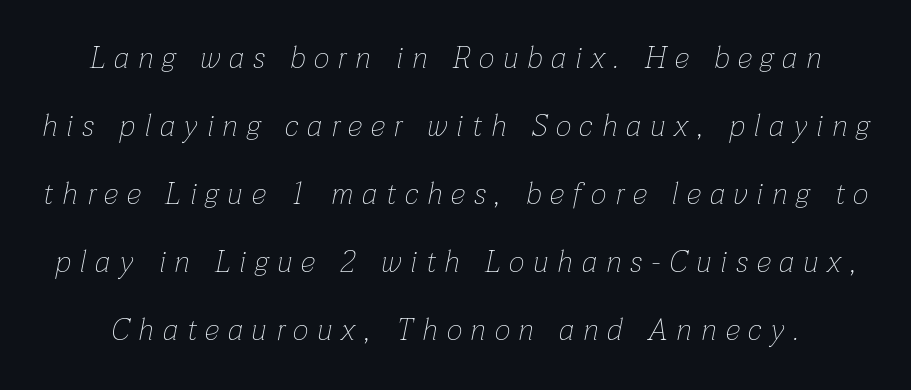
A typesetter would call this proportional, since set widths differ per character. The passage shown is not bold in any degree. A great deal of white space separates one row of letters from the next. This is oblique type, the kind used for emphasis or titles.
